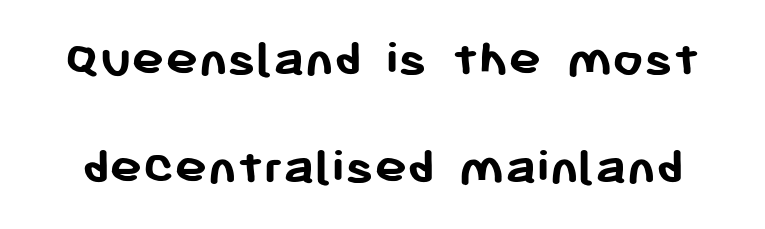
The image shows 55 px semibold sans-serif type, upright; set loose line spacing (1.96x), normal letter spacing, not underlined; low stroke contrast and a medium x-height.
